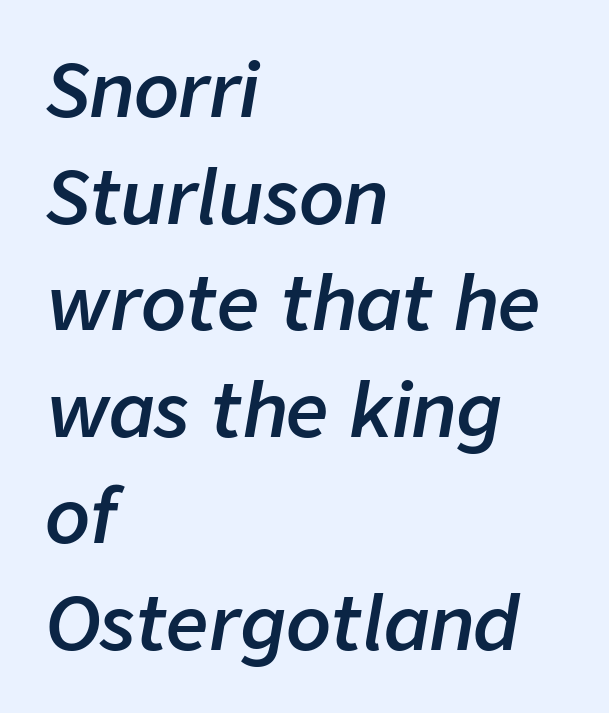
The image shows 74 px semibold type, italic (leaning right); set left-aligned, normal line spacing (1.44x), normal letter spacing, not underlined; low stroke contrast and a medium x-height.
